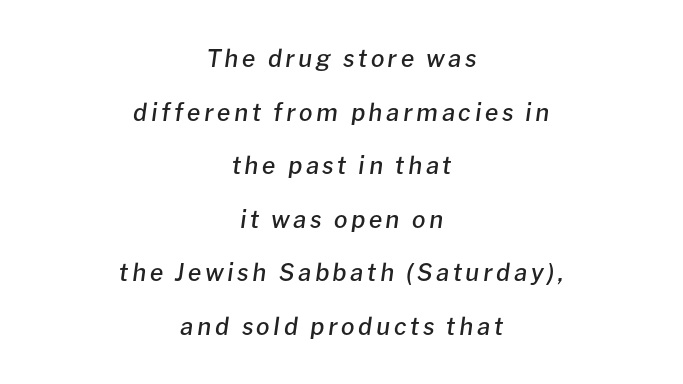
The image shows 24 px text type, italic (leaning right); set centered, loose line spacing (2.23x), not underlined.
